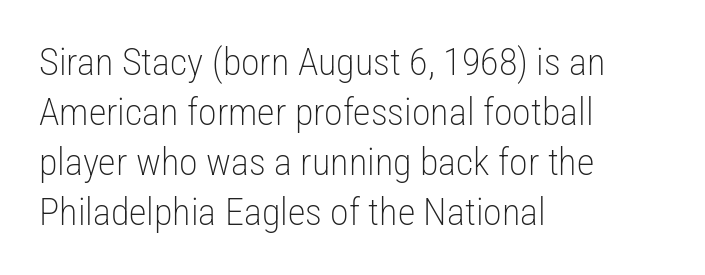
The image shows 38 px light, condensed sans-serif type, upright; set left-aligned, normal line spacing (1.32x), normal letter spacing, not underlined; low stroke contrast and a medium x-height.
